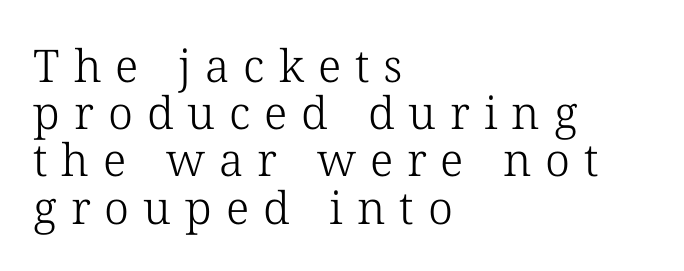
{"serif": "yes", "italic": "no", "bold": "no", "weight": "light", "width": "normal", "stroke_contrast": "low", "x_height": "medium", "monospaced": "no", "underline": "no", "align": "left", "line_spacing": "tight", "line_spacing_ratio": 1.05, "letter_spacing": "wide", "letter_spacing_em": 0.31, "glyph_px": 45}
